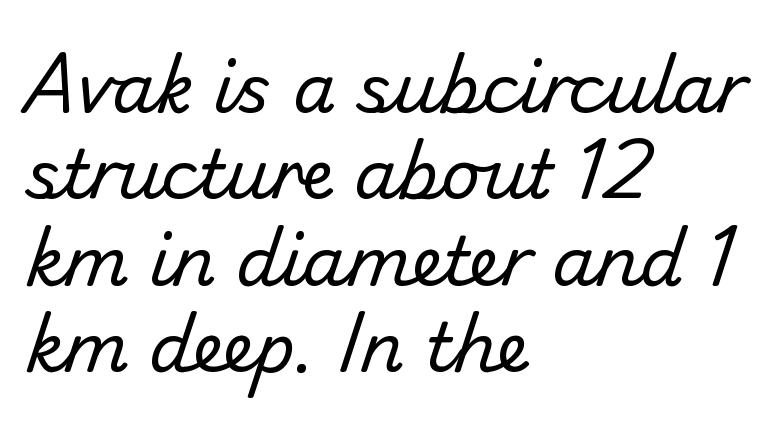
The image shows 68 px regular-weight sans-serif type; set left-aligned, normal line spacing (1.27x), normal letter spacing, not underlined; low stroke contrast and a small x-height.
